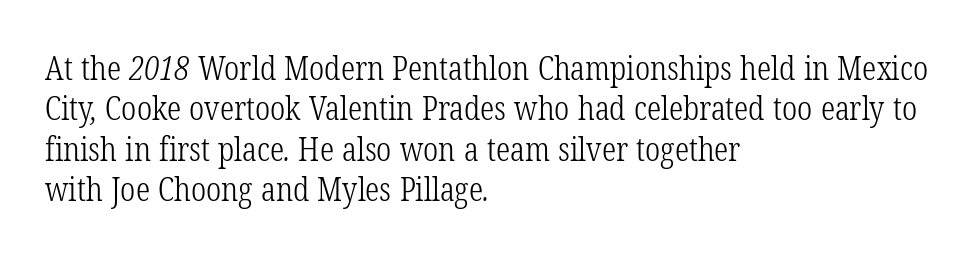
{"serif": "yes", "bold": "no", "weight": "light", "width": "condensed", "stroke_contrast": "low", "x_height": "medium", "monospaced": "no", "underline": "no", "align": "left", "line_spacing": "normal", "line_spacing_ratio": 1.26, "letter_spacing": "normal", "letter_spacing_em": 0.0, "glyph_px": 32}
